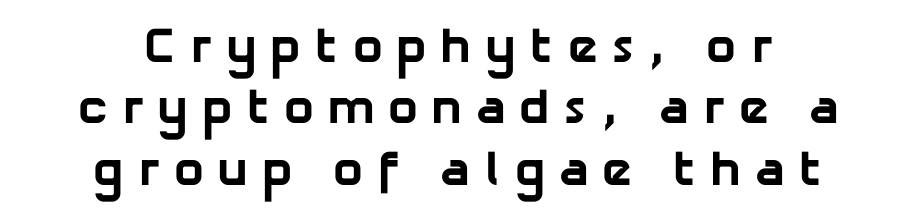
The horizontal fit of the characters is loose and conspicuously gappy. A full-strength bold gives these letters their thick strokes. Classification — sans serif. Underlining? Definitely not there.
